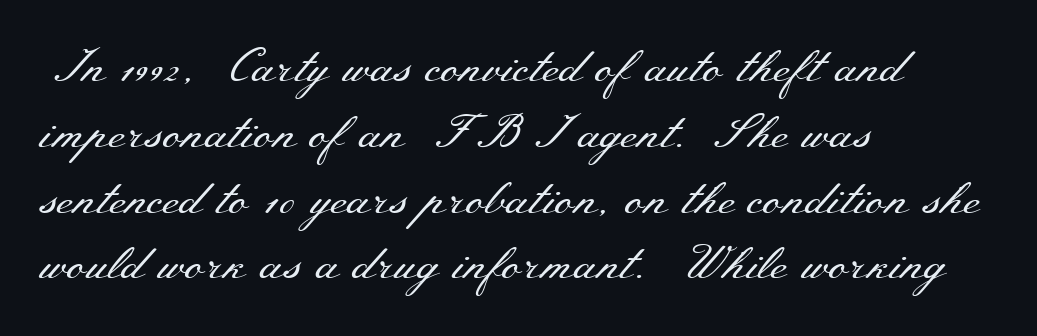
Each letter keeps its own natural width here, so spacing adapts to shape. No extra tracking has been applied to these lines. The glyphs in this specimen are seriffed. The specimen omits any rule beneath the text block's lines. Vertically, the passage feels balanced, rows spaced as you'd expect.
